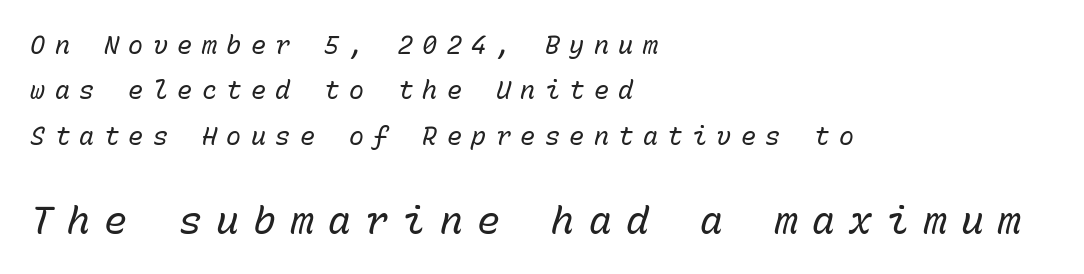
{"italic": "yes", "lean": "right", "slant_degrees": 15, "bold": "no", "weight": "regular", "width": "normal", "stroke_contrast": "low", "x_height": "medium", "monospaced": "yes", "underline": "no", "align": "left", "line_spacing_ratio": 1.82, "letter_spacing": "wide", "letter_spacing_em": 0.38, "larger_block": "second", "size_ratio": 1.52, "glyph_px": 38}
